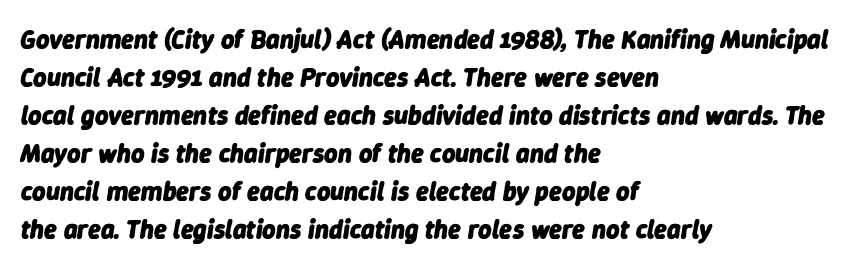
Q: Is the text bold? A: Yes.
Q: Is the text italic (slanted)? A: Yes, it leans right by about 9 degrees.
Q: Is the text underlined? A: No.
Q: How is the paragraph aligned? A: Left-aligned.
Q: Is the spacing between letters normal or unusually wide? A: Normal.
Q: Is the spacing between lines tight, normal or loose? A: Normal.
